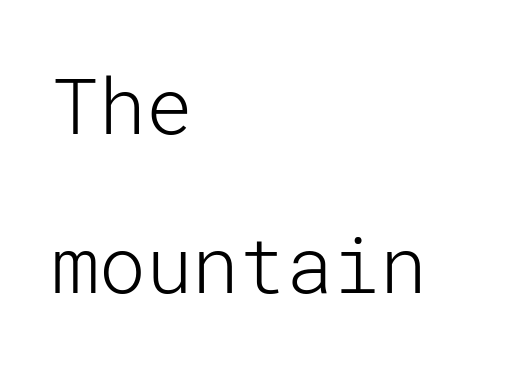
{"serif": "no", "italic": "no", "bold": "no", "weight": "light", "width": "normal", "stroke_contrast": "low", "x_height": "medium", "underline": "no", "align": "left", "line_spacing": "loose", "line_spacing_ratio": 2.04, "letter_spacing": "normal", "letter_spacing_em": 0.0, "glyph_px": 78}
